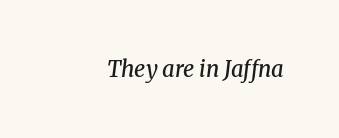
Q: Is the text bold? A: Semi-bold.
Q: Is the text italic (slanted)? A: Yes, it leans right by about 8 degrees.
Q: Is the text underlined? A: No.
Q: Is the spacing between letters normal or unusually wide? A: Normal.
